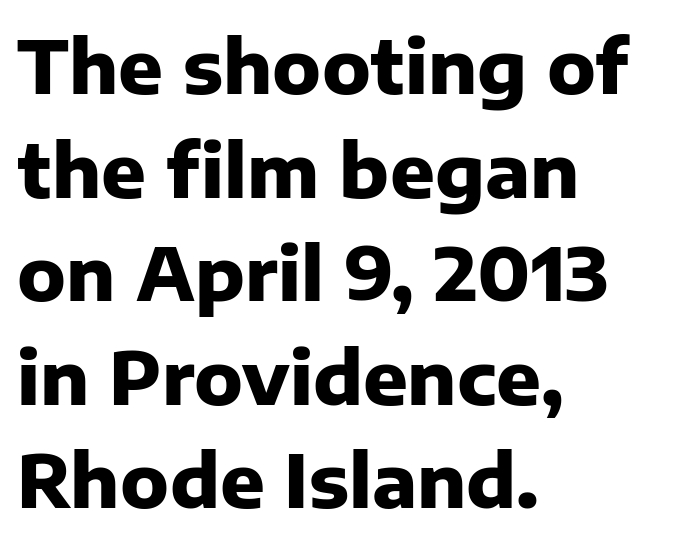
The image shows 74 px heavy sans-serif type, upright; set left-aligned, normal line spacing (1.4x), normal letter spacing, not underlined; low stroke contrast and a medium x-height.
